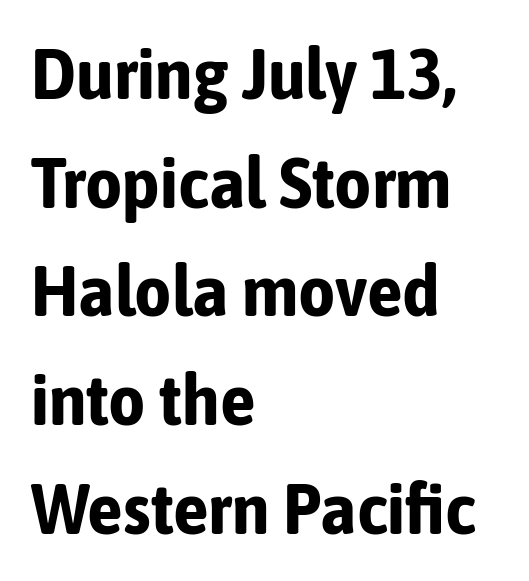
The image shows 72 px bold, condensed sans-serif type, upright; set left-aligned, normal line spacing (1.51x), normal letter spacing, not underlined; low stroke contrast and a medium x-height.
